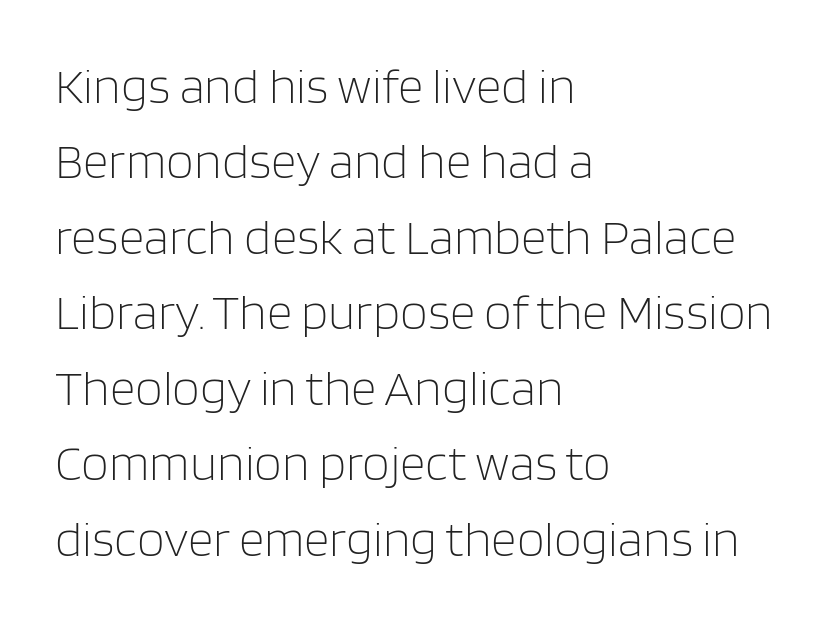
Q: Is the text bold? A: No.
Q: Is the text italic (slanted)? A: No, it is upright.
Q: Is the typeface a serif or a sans-serif typeface? A: Sans-serif.
Q: Is the text underlined? A: No.
Q: How is the paragraph aligned? A: Left-aligned.
Q: Is the spacing between letters normal or unusually wide? A: Normal.
Q: Is the spacing between lines tight, normal or loose? A: Normal.
Q: Width (condensed, normal, or wide)? A: Normal.
Q: Stroke contrast? A: Low.
Q: x-height? A: Large.
Q: Monospaced? A: No.
